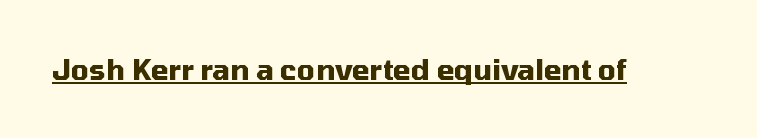
The image shows 28 px heavy sans-serif type, upright; set normal letter spacing, underlined; medium stroke contrast and a medium x-height.
